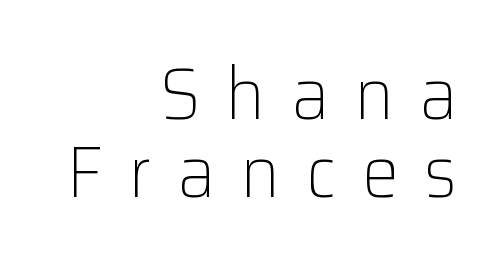
A student would call this right alignment; a typographer would say flush right, rag left. Think standard paragraph weight, or any step lighter than that. The letters stand straight up with perfectly vertical stems. The letters advance in unequal steps, a hallmark of proportional type. Does the leading feel generous? Not at all — it's pinched.
